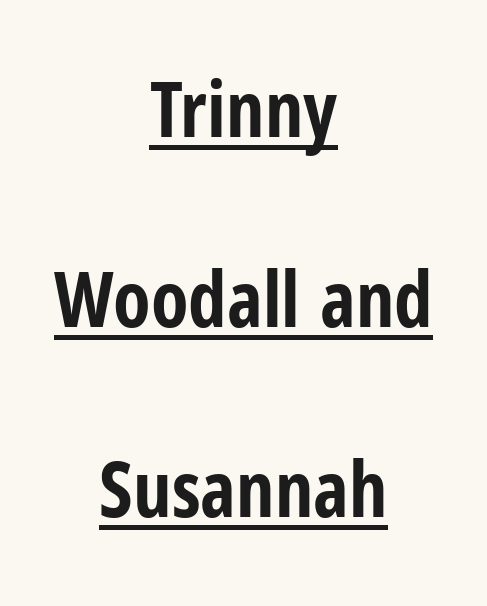
Underlined type. These lines are composed in type without serifs. The line texture is even and compact thanks to regular tracking. Successive baselines arrive slowly, with a big drop between each.
